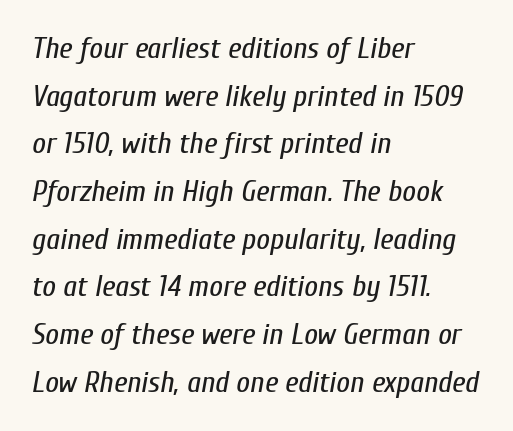
The image shows 30 px regular-weight, condensed type, italic (leaning right); set left-aligned, normal line spacing (1.59x), normal letter spacing, not underlined; low stroke contrast and a medium x-height.
